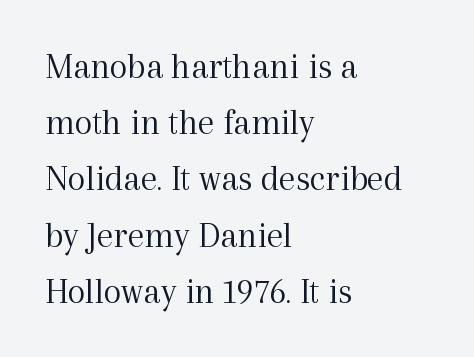
{"serif": "yes", "italic": "no", "bold": "no", "weight": "light", "width": "normal", "x_height": "medium", "monospaced": "no", "underline": "no", "align": "left", "line_spacing": "normal", "line_spacing_ratio": 1.52, "letter_spacing": "normal", "letter_spacing_em": 0.0, "glyph_px": 37}
